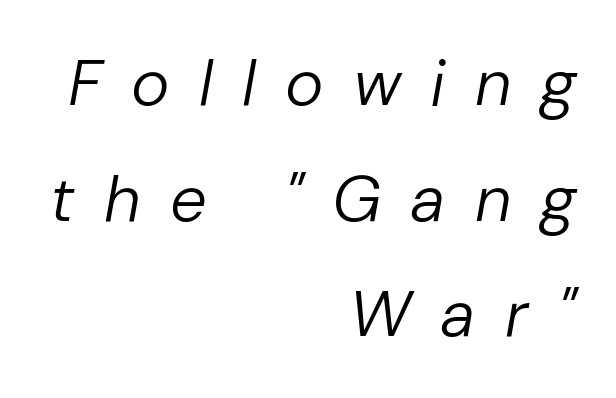
Q: Is the text bold? A: No.
Q: Is the text italic (slanted)? A: Yes, it leans right by about 10 degrees.
Q: Is the text underlined? A: No.
Q: How is the paragraph aligned? A: Right-aligned.
Q: Is the spacing between letters normal or unusually wide? A: Unusually wide.
Q: Width (condensed, normal, or wide)? A: Normal.
Q: Stroke contrast? A: Low.
Q: x-height? A: Medium.
Q: Monospaced? A: No.
